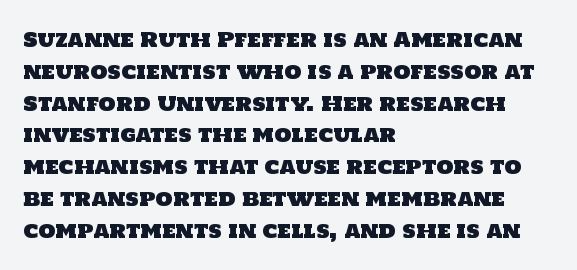
The image shows 20 px text type; set left-aligned, normal line spacing (1.59x), normal letter spacing, not underlined.
